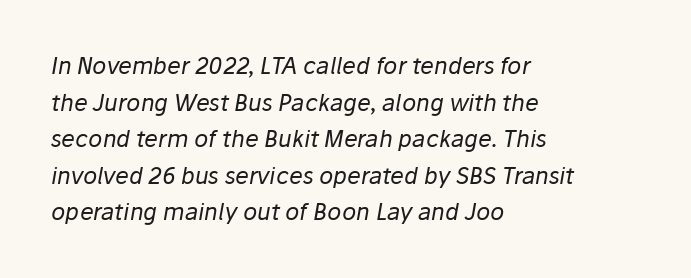
Q: Is the text bold? A: No.
Q: Is the text italic (slanted)? A: Yes, it leans right by about 10 degrees.
Q: Is the text underlined? A: No.
Q: How is the paragraph aligned? A: Left-aligned.
Q: Is the spacing between letters normal or unusually wide? A: Normal.
Q: Is the spacing between lines tight, normal or loose? A: Normal.
